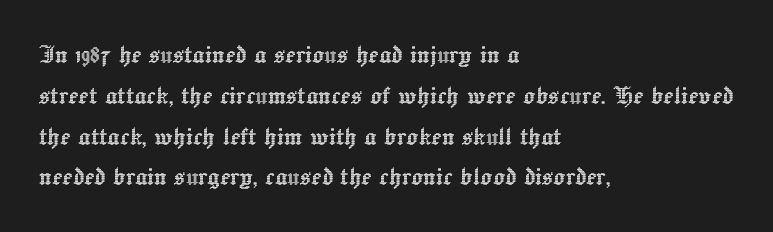
The image shows 30 px text type, upright; set left-aligned, normal line spacing (1.36x), normal letter spacing, not underlined; a medium x-height.
